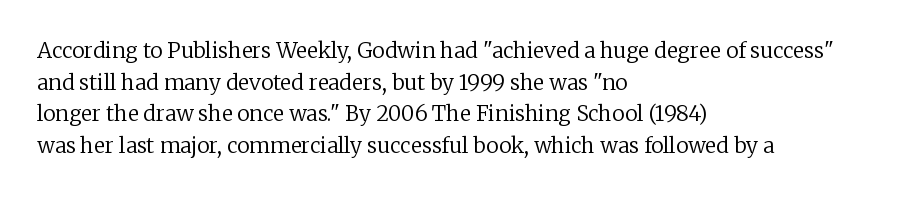
The image shows 21 px text type, upright; set left-aligned, normal line spacing (1.51x), normal letter spacing, not underlined.
